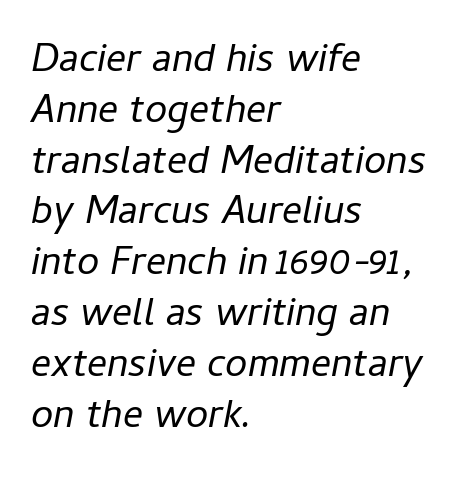
Stroke thickness stays within the range of a standard reading face or lighter. In terms of letterspacing, this is plain default setting. Here the designer chose a conventional face with non-uniform glyph widths. This sample uses an oblique cut, with every glyph tilted off the vertical.
